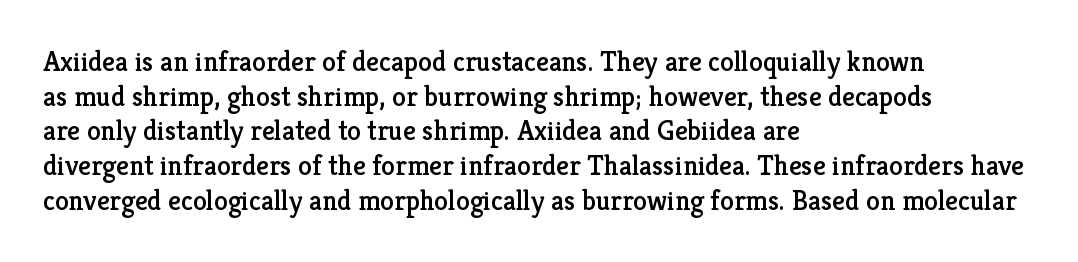
{"serif": "yes", "italic": "no", "width": "normal", "stroke_contrast": "low", "x_height": "medium", "monospaced": "no", "underline": "no", "align": "left", "line_spacing_ratio": 1.24, "letter_spacing": "normal", "letter_spacing_em": 0.0, "glyph_px": 28}
